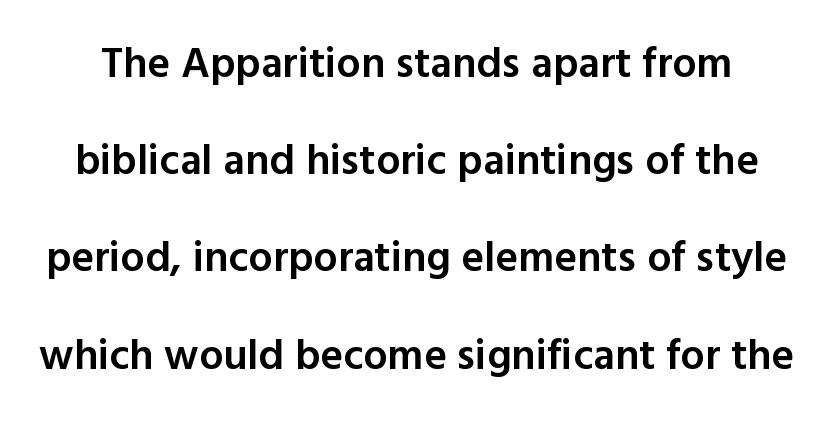
Q: Is the text bold? A: Semi-bold.
Q: Is the text italic (slanted)? A: No, it is upright.
Q: Is the typeface a serif or a sans-serif typeface? A: Sans-serif.
Q: Is the text underlined? A: No.
Q: Is the spacing between letters normal or unusually wide? A: Normal.
Q: Is the spacing between lines tight, normal or loose? A: Loose.
Q: Width (condensed, normal, or wide)? A: Normal.
Q: x-height? A: Medium.
Q: Monospaced? A: No.
